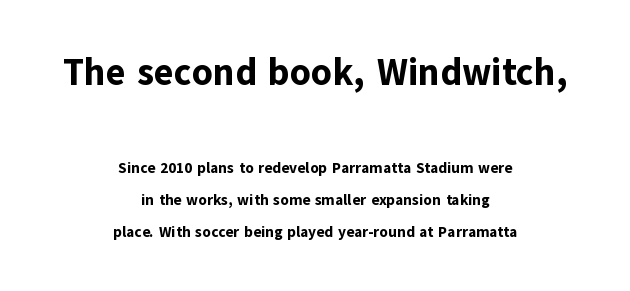
{"serif": "no", "italic": "no", "bold": "yes", "weight": "bold", "width": "normal", "stroke_contrast": "low", "x_height": "medium", "monospaced": "no", "underline": "no", "align": "center", "line_spacing": "loose", "line_spacing_ratio": 2.16, "letter_spacing": "normal", "letter_spacing_em": 0.0, "larger_block": "first", "size_ratio": 2.47, "glyph_px": 37}
